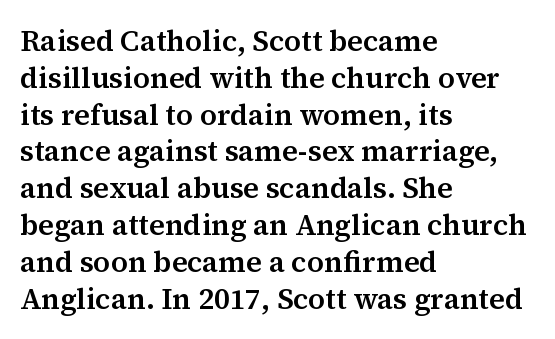
This rendering features lettering with no underline. The gaps between neighbouring characters are ordinary and unremarkable. Varying glyph widths throughout — classic text-font behaviour. To sum up the face: it has serifs. Line starts are locked; line ends wander. Vertical spacing — default.
